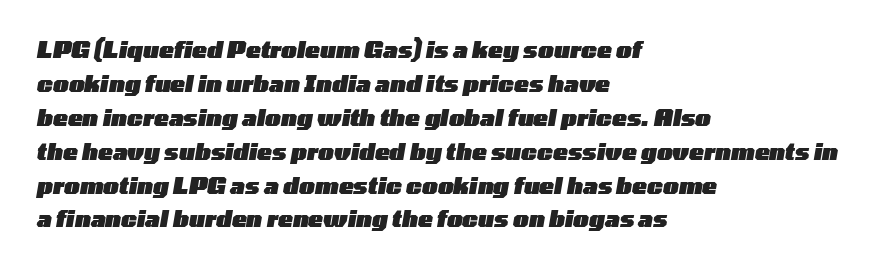
This is heavy type, rendered in bold. Whoever set this chose a conventional vertical rhythm. Type without underlining. The letterforms sit shoulder to shoulder at normal distance.
